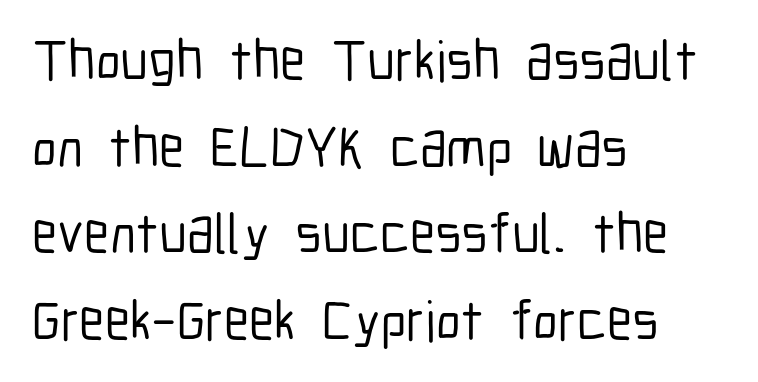
The rows are spaced the way most documents space them. The text block is weighted toward the left margin, trailing off unevenly rightward. The rendering uses natural spacing where letterforms have individual widths. How are the letters spaced? Ordinarily, with no added tracking. Honestly, there is no underline to notice here at all. Grotesque or geometric, the face here clearly has no serifs.
